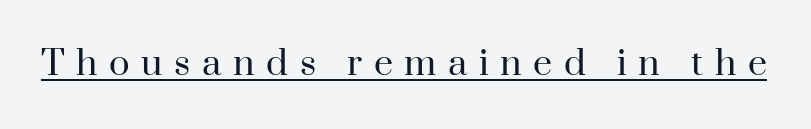
Heaviness? Minimal to ordinary, like unemphasized prose. Decoration check: the copy is underlined. Posture: vertical. The passage shown is typeset with a serif family.
